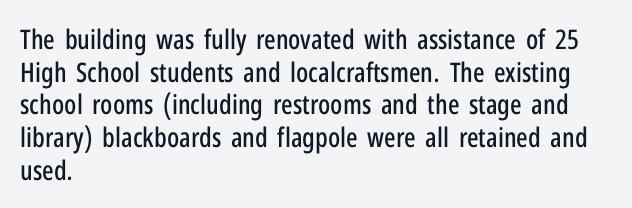
Words float on clear page, feet unadorned. Words appear dense and cohesive because spacing is normal. The lettering holds an erect, upright posture throughout. If you drew a ruler down the left edge, every line would touch it.
